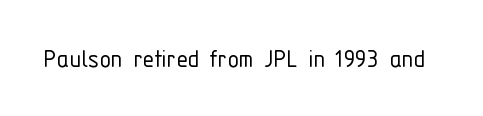
The image shows 29 px light, condensed sans-serif type, upright; set normal letter spacing, not underlined; low stroke contrast and a medium x-height.
